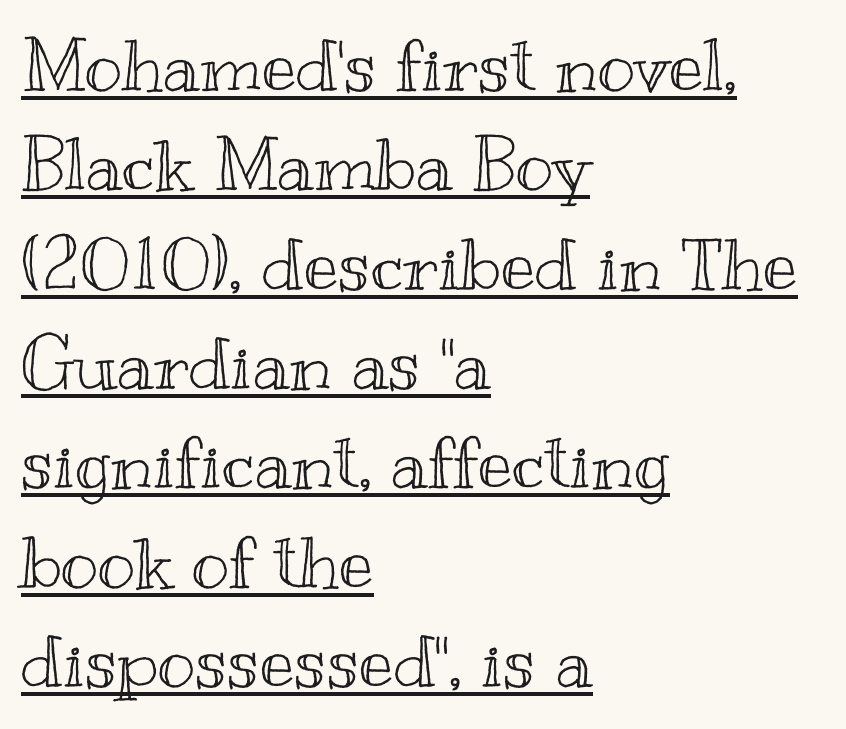
{"italic": "no", "width": "wide", "x_height": "small", "monospaced": "no", "underline": "yes", "align": "left", "line_spacing": "normal", "line_spacing_ratio": 1.38, "letter_spacing": "normal", "letter_spacing_em": 0.0, "glyph_px": 72}
